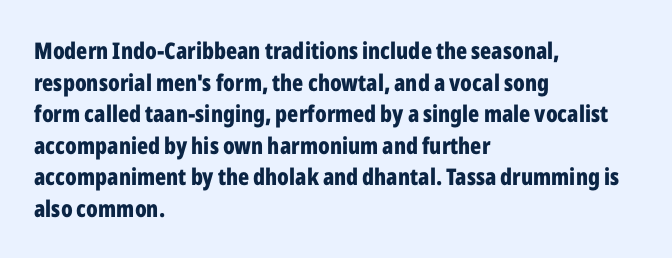
Q: Is the text bold? A: Yes.
Q: Is the text italic (slanted)? A: No, it is upright.
Q: Is the text underlined? A: No.
Q: How is the paragraph aligned? A: Left-aligned.
Q: Is the spacing between letters normal or unusually wide? A: Normal.
Q: Is the spacing between lines tight, normal or loose? A: Normal.
